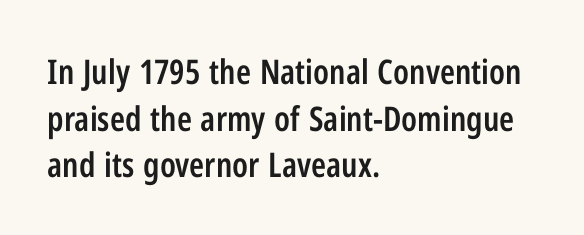
The image shows 34 px semibold, condensed sans-serif type, upright; set left-aligned, normal line spacing (1.37x), normal letter spacing, not underlined; low stroke contrast and a medium x-height.
